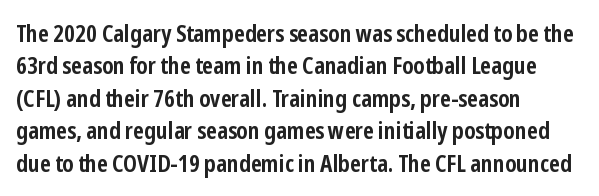
Whoever set this chose a conventional vertical rhythm. Emphasis by weight is at full strength: bold. The setting favours the left margin, as ordinary paragraphs usually do. Glance below the letters and you will spot only blank space. Rendered with straight, roman letterforms.
